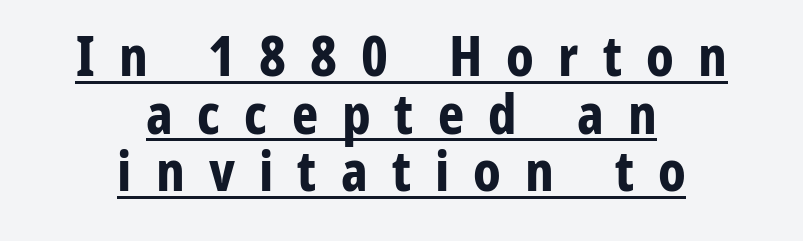
The image shows 56 px bold, condensed sans-serif type, upright; set centered, tight line spacing (1.03x), unusually wide letter spacing (+0.43 em), underlined; low stroke contrast and a medium x-height.
